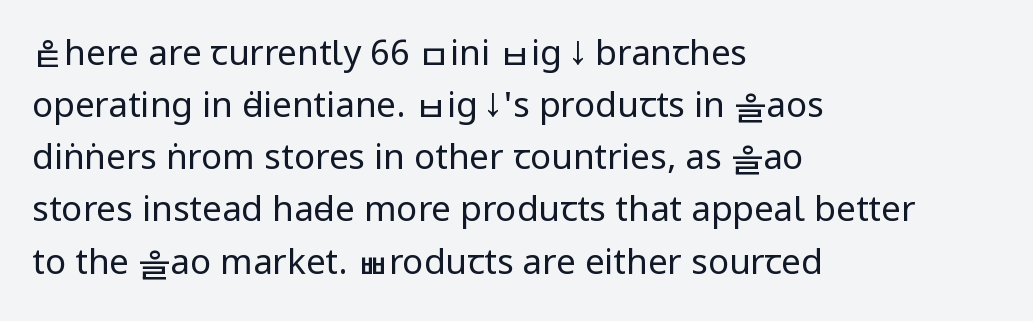
The image shows 35 px regular-weight, condensed sans-serif type, upright; set left-aligned, normal line spacing (1.49x), normal letter spacing, not underlined; low stroke contrast.
